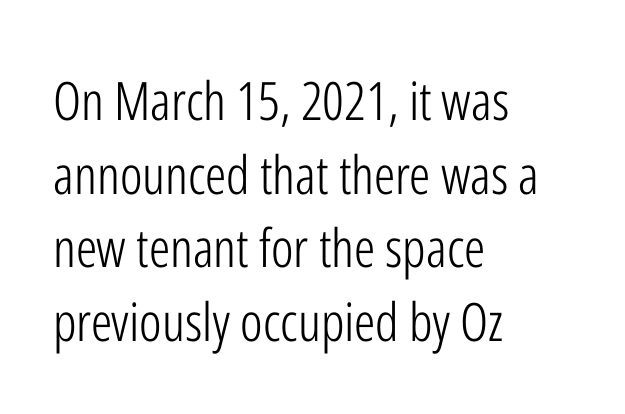
The baseline area is clear. The font family rendered here belongs to the sans-serif group. The weight tops out at a normal text grade. Reading down the column, the eye jumps a familiar distance to each next line. These lines were composed using upright roman letters.
